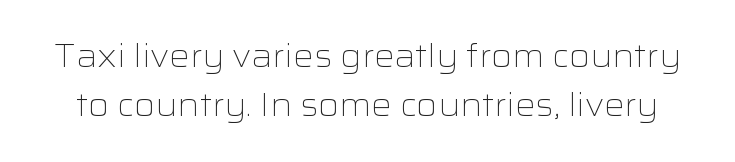
Ascenders rise straight up at ninety degrees. Students, observe: this is what conventionally led text looks like. The glyphs are unaccompanied by any horizontal stroke below them. No feet cap the strokes, marking this as sans-serif type.
